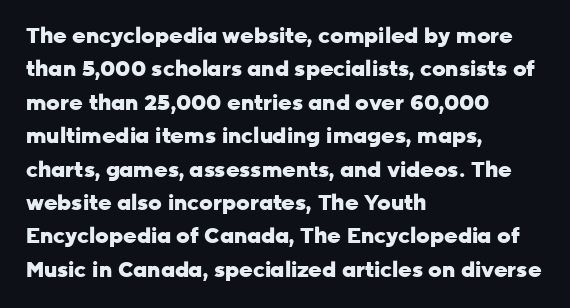
The lines sit at an ordinary, default distance from one another. Bare-footed words on every line. The rendering uses a bold face; every stroke is thick and dark. Posture: upright roman.
